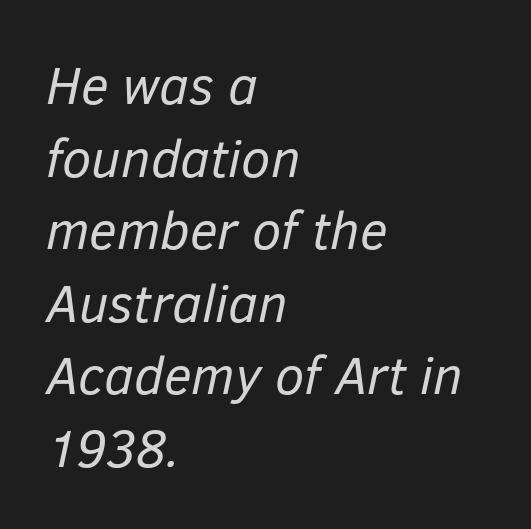
Q: Is the text bold? A: No.
Q: Is the text italic (slanted)? A: Yes, it leans right by about 12 degrees.
Q: Is the text underlined? A: No.
Q: How is the paragraph aligned? A: Left-aligned.
Q: Is the spacing between letters normal or unusually wide? A: Normal.
Q: Is the spacing between lines tight, normal or loose? A: Normal.
Q: Width (condensed, normal, or wide)? A: Normal.
Q: Stroke contrast? A: Low.
Q: x-height? A: Medium.
Q: Monospaced? A: No.
